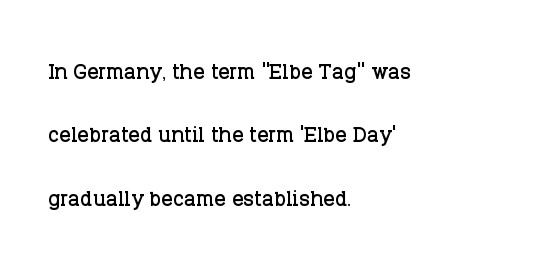
The image shows 28 px serif type, upright; set left-aligned, loose line spacing (2.26x), normal letter spacing, not underlined; low stroke contrast and a large x-height.
